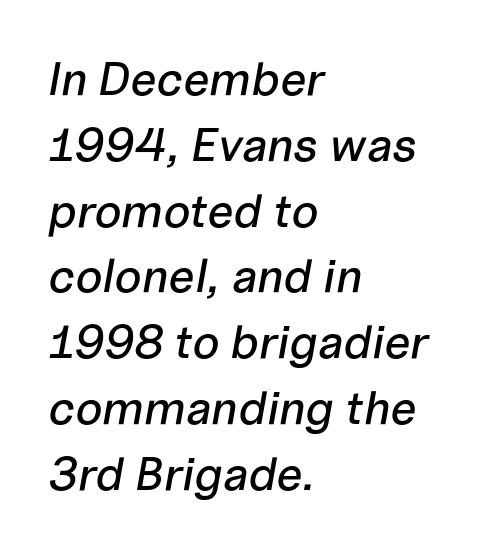
The image shows 47 px text type, italic (leaning right); set left-aligned, normal line spacing (1.4x), normal letter spacing, not underlined; low stroke contrast and a medium x-height.
